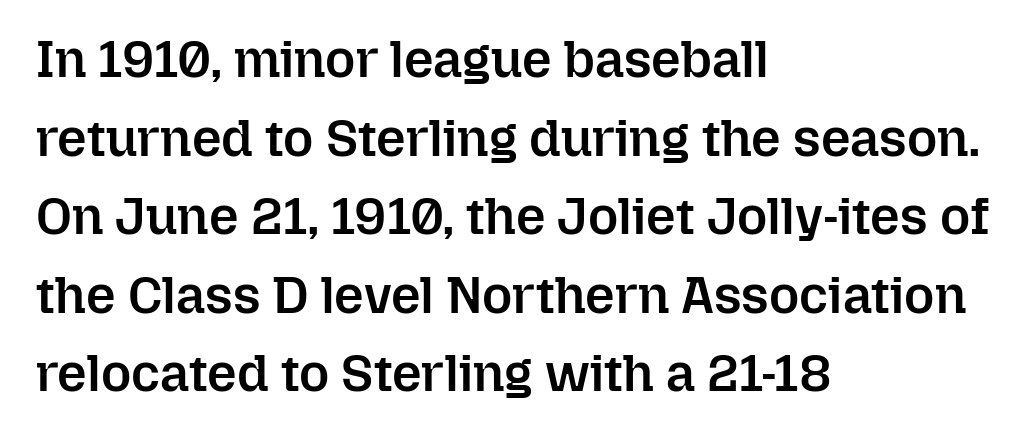
{"italic": "no", "bold": "semi", "weight": "semibold", "width": "normal", "stroke_contrast": "low", "x_height": "medium", "monospaced": "no", "underline": "no", "align": "left", "line_spacing": "normal", "line_spacing_ratio": 1.51, "letter_spacing": "normal", "letter_spacing_em": 0.0, "glyph_px": 52}
